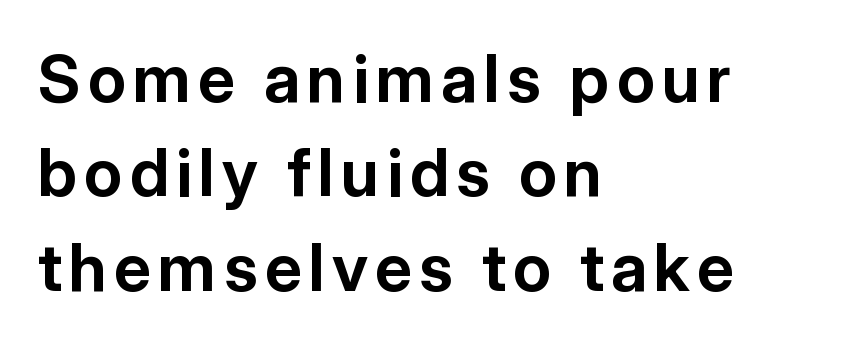
Q: Is the text bold? A: Yes.
Q: Is the text italic (slanted)? A: No, it is upright.
Q: Is the typeface a serif or a sans-serif typeface? A: Sans-serif.
Q: Is the text underlined? A: No.
Q: How is the paragraph aligned? A: Left-aligned.
Q: Is the spacing between lines tight, normal or loose? A: Normal.
Q: Width (condensed, normal, or wide)? A: Normal.
Q: Stroke contrast? A: Low.
Q: x-height? A: Medium.
Q: Monospaced? A: No.
